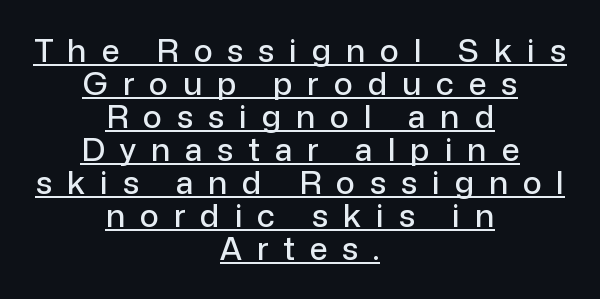
{"serif": "no", "italic": "no", "width": "normal", "stroke_contrast": "low", "x_height": "medium", "monospaced": "no", "underline": "yes", "align": "center", "line_spacing": "tight", "line_spacing_ratio": 1.03, "letter_spacing": "wide", "letter_spacing_em": 0.46, "glyph_px": 32}
